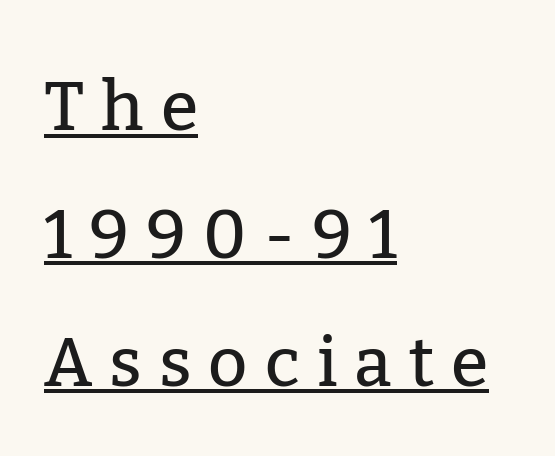
The image shows 68 px serif type, upright; set left-aligned, line spacing 1.88x, unusually wide letter spacing (+0.25 em), underlined; low stroke contrast and a medium x-height.
